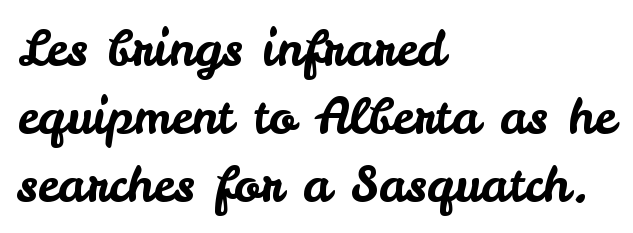
Q: Is the text italic (slanted)? A: Yes.
Q: Is the typeface a serif or a sans-serif typeface? A: Sans-serif.
Q: Is the text underlined? A: No.
Q: How is the paragraph aligned? A: Left-aligned.
Q: Is the spacing between letters normal or unusually wide? A: Normal.
Q: Is the spacing between lines tight, normal or loose? A: Normal.
Q: Width (condensed, normal, or wide)? A: Normal.
Q: Stroke contrast? A: Low.
Q: x-height? A: Small.
Q: Monospaced? A: No.
